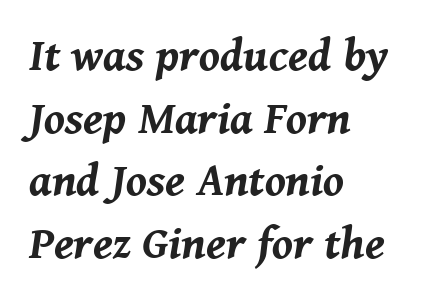
Q: Is the text bold? A: Yes.
Q: Is the text italic (slanted)? A: Yes, it leans right by about 8 degrees.
Q: Is the text underlined? A: No.
Q: How is the paragraph aligned? A: Left-aligned.
Q: Is the spacing between letters normal or unusually wide? A: Normal.
Q: Is the spacing between lines tight, normal or loose? A: Normal.
Q: Width (condensed, normal, or wide)? A: Normal.
Q: Stroke contrast? A: Medium.
Q: x-height? A: Medium.
Q: Monospaced? A: No.
